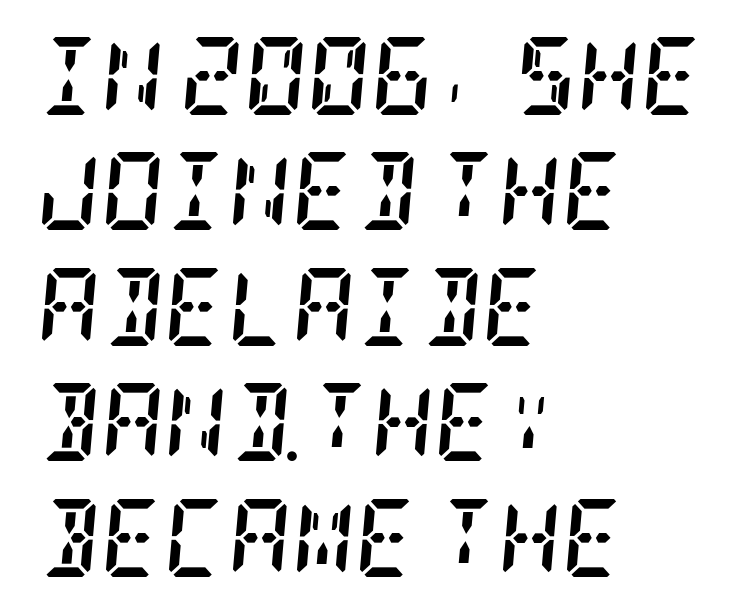
Q: Is the text bold? A: Yes.
Q: Is the text italic (slanted)? A: Yes, it leans right by about 5 degrees.
Q: Is the typeface a serif or a sans-serif typeface? A: Serif.
Q: Is the text underlined? A: No.
Q: How is the paragraph aligned? A: Left-aligned.
Q: Is the spacing between letters normal or unusually wide? A: Normal.
Q: Is the spacing between lines tight, normal or loose? A: Normal.
Q: Width (condensed, normal, or wide)? A: Condensed.
Q: Stroke contrast? A: Low.
Q: x-height? A: Large.
